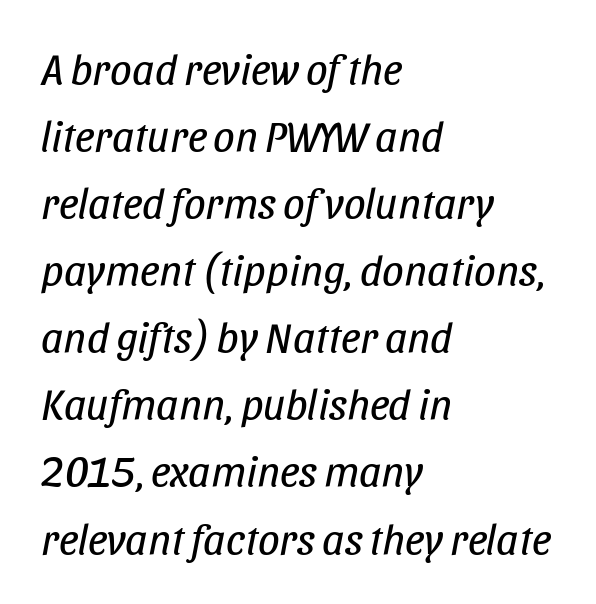
The image shows 43 px regular-weight, condensed type, italic (leaning right); set left-aligned, normal line spacing (1.56x), normal letter spacing, not underlined; low stroke contrast and a large x-height.
